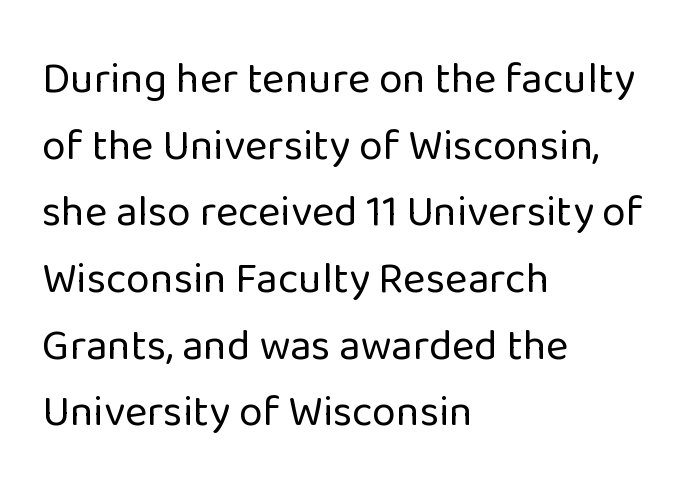
{"serif": "no", "italic": "no", "bold": "no", "weight": "regular", "width": "normal", "stroke_contrast": "low", "x_height": "medium", "monospaced": "no", "underline": "no", "align": "left", "line_spacing": "normal", "line_spacing_ratio": 1.55, "letter_spacing": "normal", "letter_spacing_em": 0.0, "glyph_px": 43}
